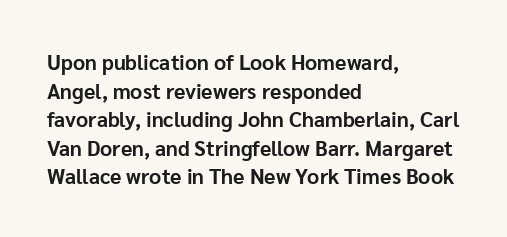
Notice how descenders clear the ascenders below comfortably — that's standard leading. Clear beneath every line of the passage. These lines are set flush left with a ragged right edge. The type sits square on the baseline with zero lean. Each word holds together tightly as a unit, with standard inter-letter gaps.
